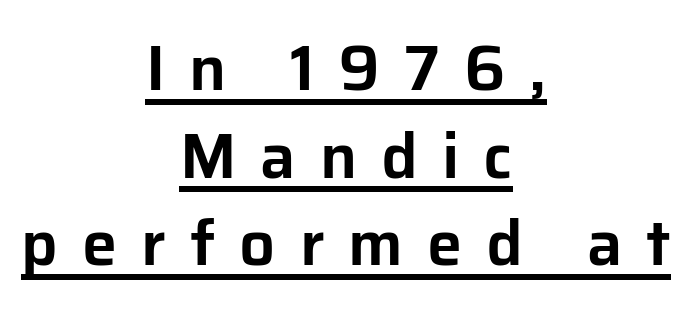
Q: Is the text italic (slanted)? A: No, it is upright.
Q: Is the typeface a serif or a sans-serif typeface? A: Sans-serif.
Q: Is the text underlined? A: Yes.
Q: How is the paragraph aligned? A: Centered.
Q: Is the spacing between letters normal or unusually wide? A: Unusually wide.
Q: Is the spacing between lines tight, normal or loose? A: Normal.
Q: Width (condensed, normal, or wide)? A: Normal.
Q: Stroke contrast? A: Low.
Q: x-height? A: Medium.
Q: Monospaced? A: No.
